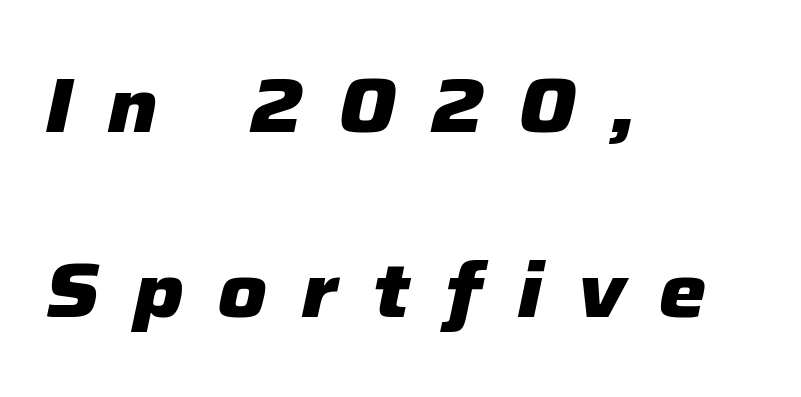
Q: Is the text bold? A: Yes.
Q: Is the text italic (slanted)? A: Yes, it leans right by about 12 degrees.
Q: Is the text underlined? A: No.
Q: How is the paragraph aligned? A: Left-aligned.
Q: Is the spacing between letters normal or unusually wide? A: Unusually wide.
Q: Is the spacing between lines tight, normal or loose? A: Loose.
Q: Width (condensed, normal, or wide)? A: Normal.
Q: Stroke contrast? A: Low.
Q: x-height? A: Medium.
Q: Monospaced? A: No.
